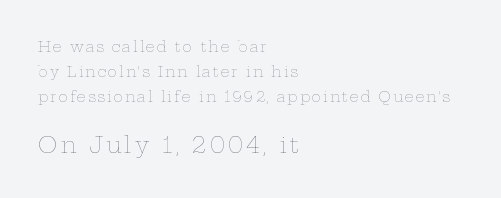
Q: Is the text bold? A: No.
Q: Is the text italic (slanted)? A: No, it is upright.
Q: Is the text underlined? A: No.
Q: How is the paragraph aligned? A: Left-aligned.
Q: Which block of text is set in a larger size, the first (top) or the second (bottom)? A: The second (bottom) one.
